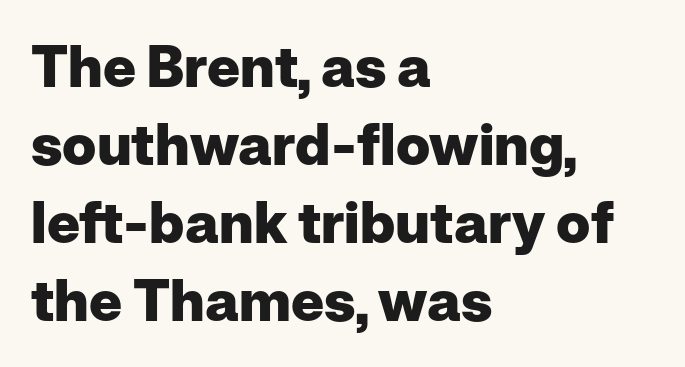
The image shows 57 px heavy sans-serif type, upright; set left-aligned, normal line spacing (1.37x), normal letter spacing, not underlined; low stroke contrast and a medium x-height.
